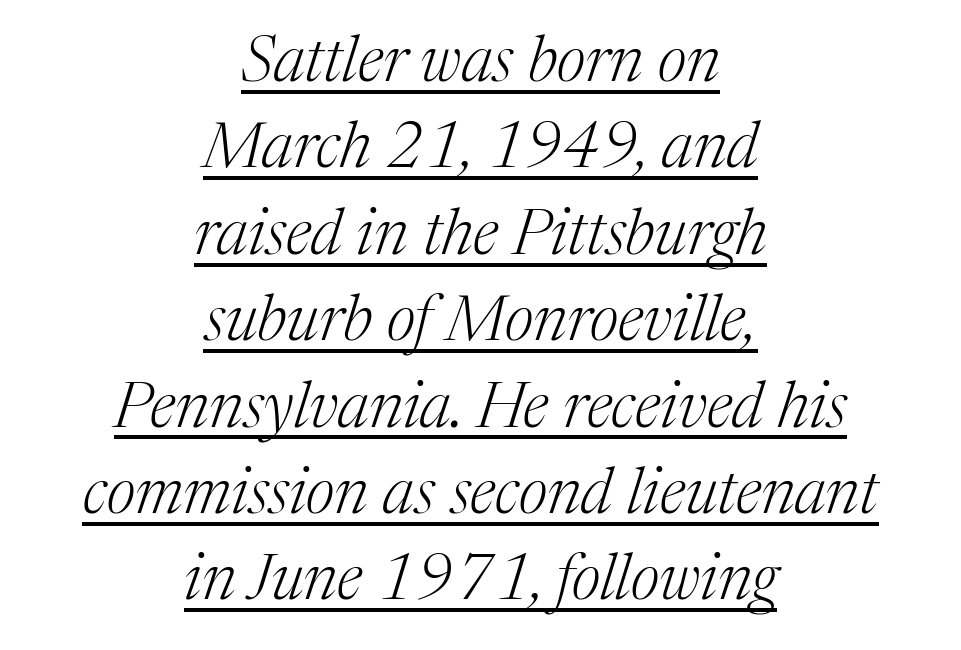
{"serif": "yes", "italic": "yes", "lean": "right", "slant_degrees": 17, "bold": "no", "weight": "light", "width": "normal", "stroke_contrast": "medium", "x_height": "medium", "monospaced": "no", "underline": "yes", "align": "center", "line_spacing": "normal", "line_spacing_ratio": 1.35, "letter_spacing": "normal", "letter_spacing_em": 0.0, "glyph_px": 64}
